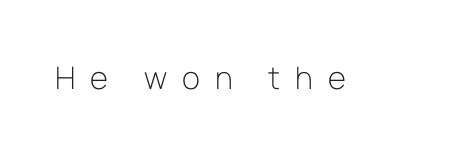
Q: Is the text bold? A: No.
Q: Is the text italic (slanted)? A: No, it is upright.
Q: Is the typeface a serif or a sans-serif typeface? A: Sans-serif.
Q: Is the text underlined? A: No.
Q: Is the spacing between letters normal or unusually wide? A: Unusually wide.
Q: Width (condensed, normal, or wide)? A: Normal.
Q: Stroke contrast? A: Low.
Q: x-height? A: Medium.
Q: Monospaced? A: No.
